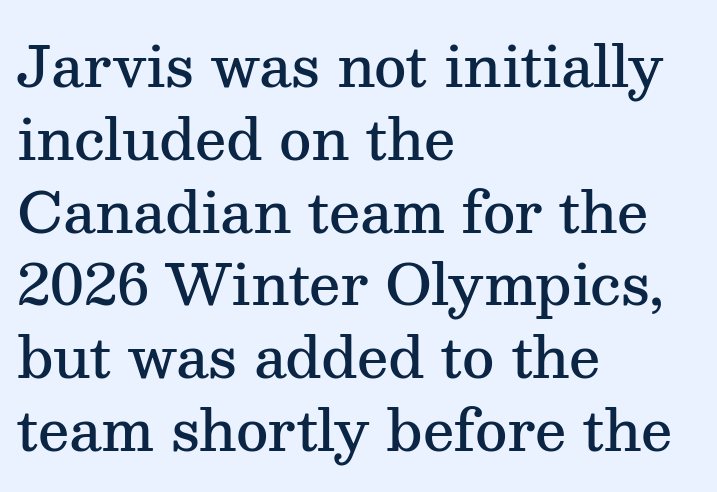
{"serif": "yes", "italic": "no", "bold": "semi", "weight": "semibold", "width": "normal", "stroke_contrast": "medium", "x_height": "medium", "monospaced": "no", "underline": "no", "align": "left", "line_spacing": "normal", "line_spacing_ratio": 1.3, "letter_spacing": "normal", "letter_spacing_em": 0.0, "glyph_px": 56}
